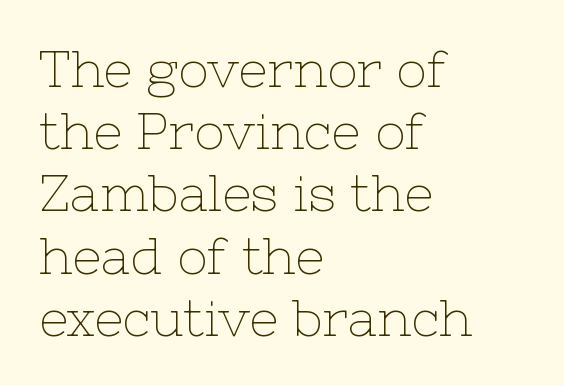
The letterforms sit at book weight or below. A typesetter would mark this as roman, not italic. The setting favours the left margin, as ordinary paragraphs usually do. Proportional: the letters do not fall into vertical columns. Typographically, this falls in the serif category. Look at the tracking — it's just the regular setting, nothing added.
